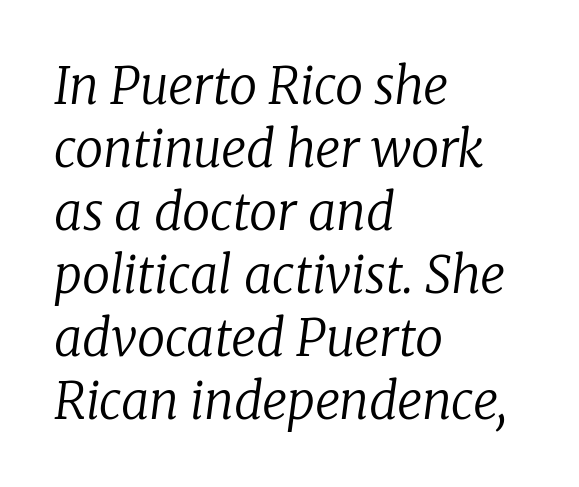
{"serif": "yes", "italic": "yes", "lean": "right", "slant_degrees": 8, "bold": "no", "weight": "regular", "width": "normal", "stroke_contrast": "low", "x_height": "medium", "monospaced": "no", "underline": "no", "align": "left", "line_spacing": "normal", "line_spacing_ratio": 1.26, "letter_spacing": "normal", "letter_spacing_em": 0.0, "glyph_px": 50}
